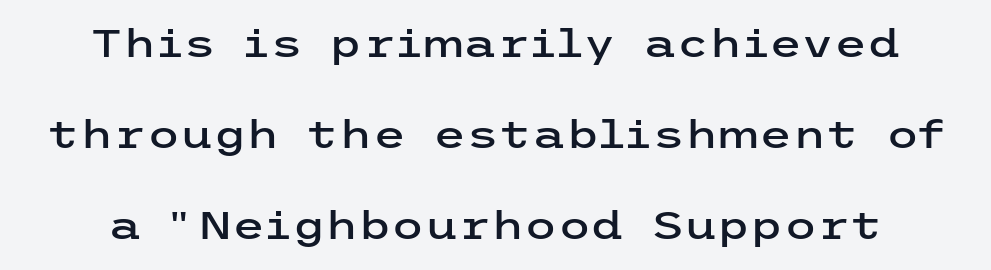
The image shows 38 px wide sans-serif type, upright; set loose line spacing (2.39x), normal letter spacing, not underlined; low stroke contrast and a medium x-height.
